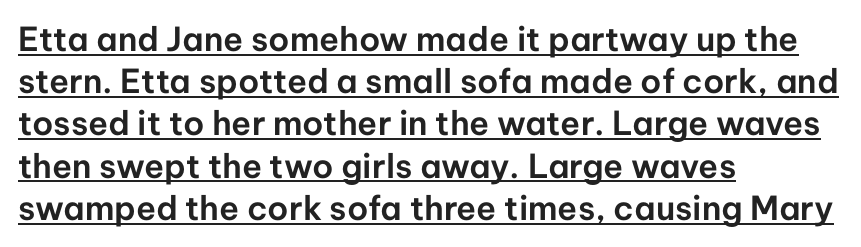
Q: Is the text italic (slanted)? A: No, it is upright.
Q: Is the typeface a serif or a sans-serif typeface? A: Sans-serif.
Q: Is the text underlined? A: Yes.
Q: How is the paragraph aligned? A: Left-aligned.
Q: Is the spacing between letters normal or unusually wide? A: Normal.
Q: Is the spacing between lines tight, normal or loose? A: Normal.
Q: Width (condensed, normal, or wide)? A: Normal.
Q: Stroke contrast? A: Low.
Q: x-height? A: Medium.
Q: Monospaced? A: No.
